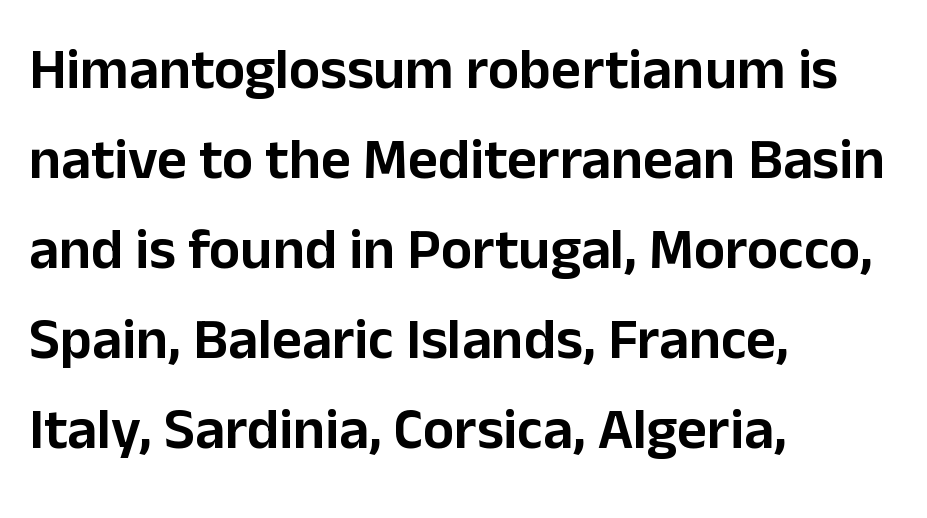
The image shows 58 px sans-serif type, upright; set left-aligned, normal line spacing (1.55x), normal letter spacing, not underlined; low stroke contrast and a medium x-height.
